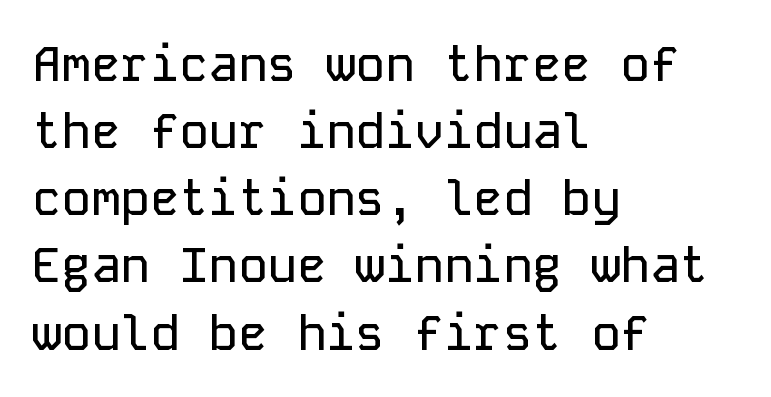
These lines sit exactly where default settings would place them. Is this a fixed-width face? Yes — each glyph sits in an identical cell. The face used here is a sans, in the tradition of grotesques and geometrics. These lines were composed using upright roman letters. Nobody touched the tracking dial on this one. Descender tails drop into unmarked territory.
